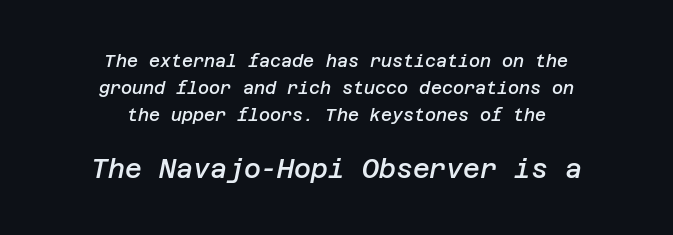
{"italic": "yes", "lean": "right", "slant_degrees": 12, "bold": "semi", "underline": "no", "align": "center", "line_spacing": "normal", "line_spacing_ratio": 1.59, "letter_spacing": "normal", "letter_spacing_em": 0.0, "larger_block": "second", "size_ratio": 1.53, "glyph_px": 26}
